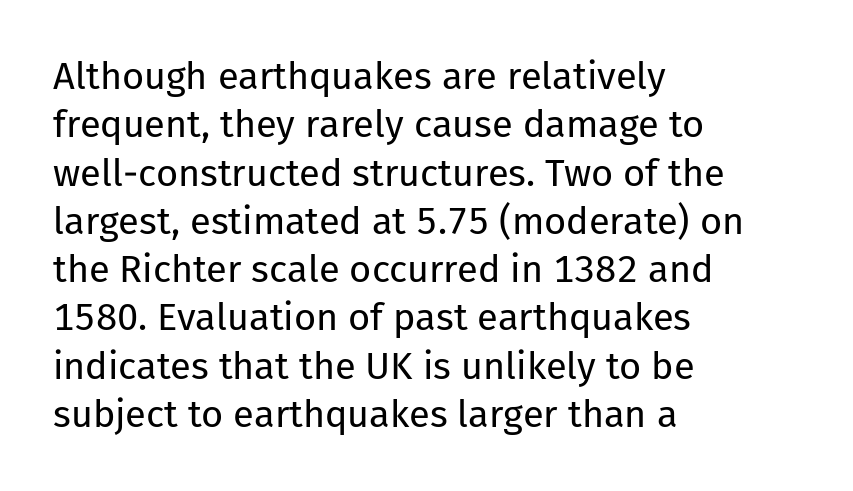
The image shows 38 px regular-weight sans-serif type, upright; set left-aligned, normal line spacing (1.27x), normal letter spacing, not underlined; low stroke contrast and a medium x-height.
